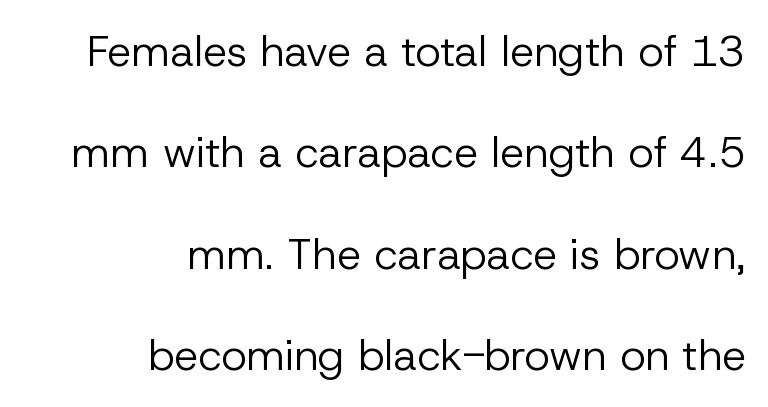
Q: Is the text bold? A: No.
Q: Is the text italic (slanted)? A: No, it is upright.
Q: Is the typeface a serif or a sans-serif typeface? A: Sans-serif.
Q: Is the text underlined? A: No.
Q: How is the paragraph aligned? A: Right-aligned.
Q: Is the spacing between letters normal or unusually wide? A: Normal.
Q: Is the spacing between lines tight, normal or loose? A: Loose.
Q: Width (condensed, normal, or wide)? A: Normal.
Q: Stroke contrast? A: Low.
Q: x-height? A: Medium.
Q: Monospaced? A: No.
